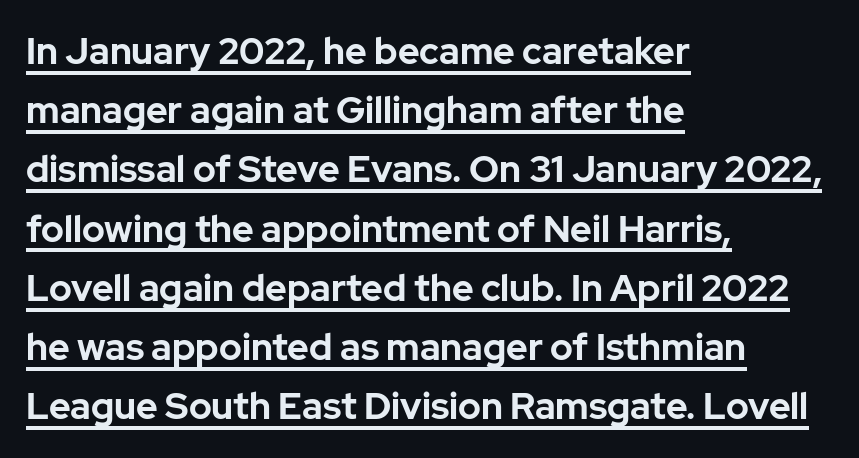
{"serif": "no", "italic": "no", "bold": "yes", "weight": "bold", "width": "normal", "stroke_contrast": "low", "x_height": "medium", "monospaced": "no", "underline": "yes", "align": "left", "line_spacing": "normal", "line_spacing_ratio": 1.6, "letter_spacing": "normal", "letter_spacing_em": 0.0, "glyph_px": 37}
